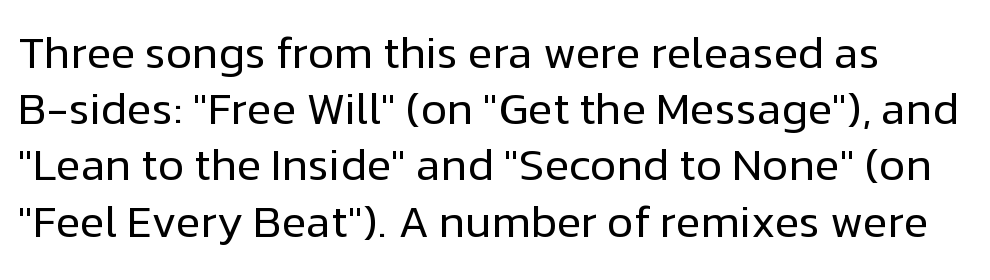
These glyphs show unthickened strokes, regular width or finer. Students, note that the glyphs here touch the page at normal intervals. Classification — sans serif. Just letters on the line, the space beneath them empty.
